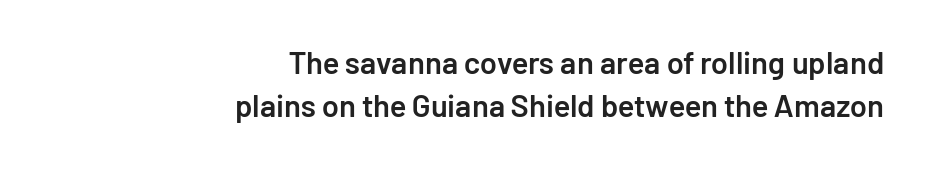
The image shows 31 px semibold sans-serif type, upright; set right-aligned, normal line spacing (1.38x), normal letter spacing, not underlined; low stroke contrast and a medium x-height.
